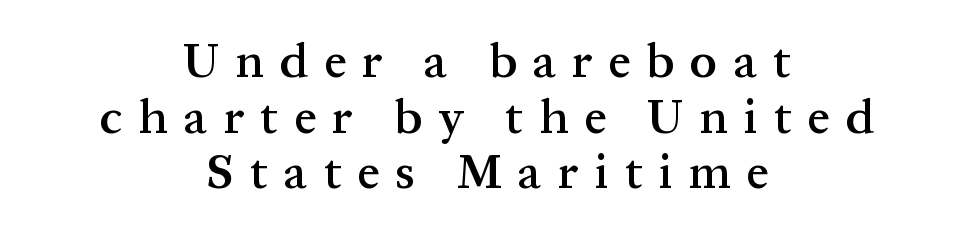
Q: Is the text bold? A: Semi-bold.
Q: Is the text italic (slanted)? A: No, it is upright.
Q: Is the typeface a serif or a sans-serif typeface? A: Serif.
Q: Is the text underlined? A: No.
Q: How is the paragraph aligned? A: Centered.
Q: Is the spacing between letters normal or unusually wide? A: Unusually wide.
Q: Width (condensed, normal, or wide)? A: Normal.
Q: Stroke contrast? A: Medium.
Q: x-height? A: Medium.
Q: Monospaced? A: No.
